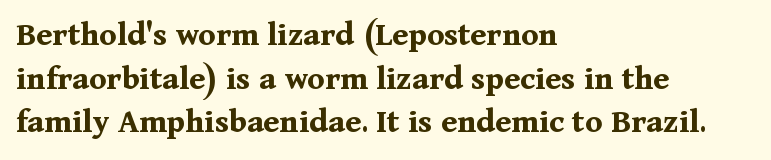
When letters stand straight like this, we call the style roman or upright. Plenty of ink on the page — the face is bold. A serif font was chosen for this passage. Spacing between characters is what you'd get straight out of the box. The passage shown stacks its lines at a standard gap. The passage shown is typed in a proportional face where columns would drift.
